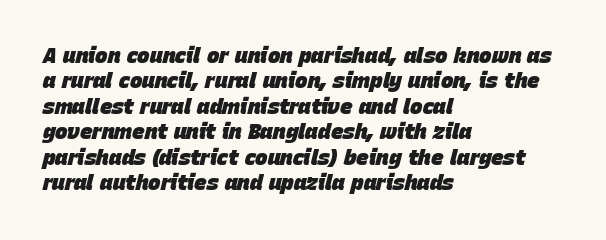
Q: Is the text bold? A: Yes.
Q: Is the text italic (slanted)? A: Yes, it leans right by about 15 degrees.
Q: Is the text underlined? A: No.
Q: How is the paragraph aligned? A: Left-aligned.
Q: Is the spacing between letters normal or unusually wide? A: Normal.
